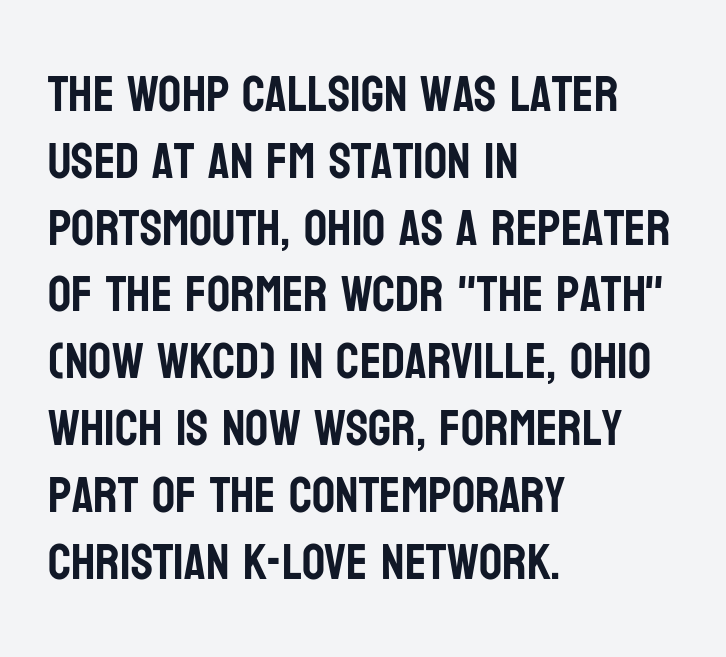
{"serif": "no", "italic": "no", "width": "condensed", "stroke_contrast": "low", "x_height": "large", "monospaced": "no", "underline": "no", "align": "left", "line_spacing": "normal", "line_spacing_ratio": 1.31, "letter_spacing": "normal", "letter_spacing_em": 0.0, "glyph_px": 51}
